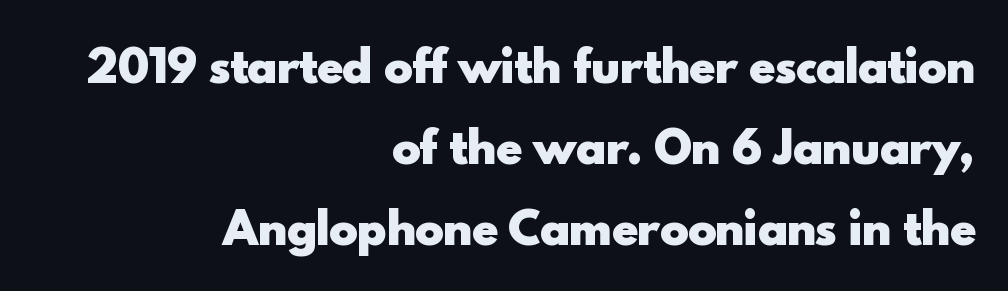
Emphasis by weight is at full strength: bold. Visually the block forms a straight wall on the right and a jagged coastline on the left. This rendering employs a face without finishing strokes, i.e., a sans-serif. Tall strokes in this sample are plumb rather than angled.
